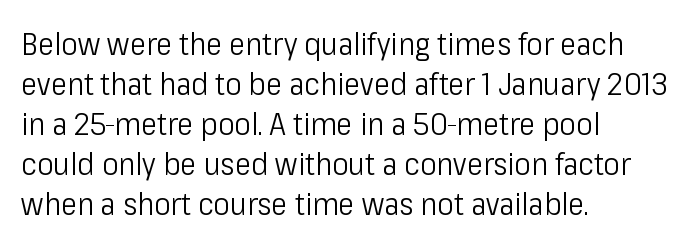
{"serif": "no", "italic": "no", "bold": "no", "weight": "light", "width": "condensed", "stroke_contrast": "low", "x_height": "medium", "monospaced": "no", "underline": "no", "align": "left", "line_spacing": "normal", "line_spacing_ratio": 1.29, "letter_spacing": "normal", "letter_spacing_em": 0.0, "glyph_px": 31}
